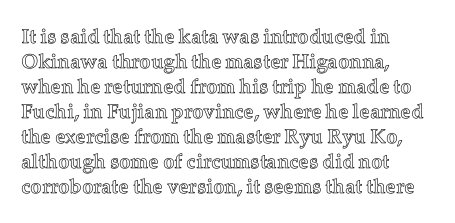
The space between consecutive lines is moderate. The area under the type is left untouched. The letters sit at their default tracking, neither squeezed nor spread. If you drew a line through each stem, it would be perfectly vertical. This rendering uses left alignment, leaving the right contour irregular.
